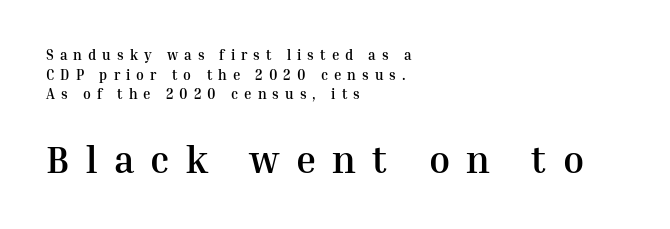
Q: Is the text bold? A: Yes.
Q: Is the text italic (slanted)? A: No, it is upright.
Q: Is the typeface a serif or a sans-serif typeface? A: Serif.
Q: Is the text underlined? A: No.
Q: How is the paragraph aligned? A: Left-aligned.
Q: Is the spacing between letters normal or unusually wide? A: Unusually wide.
Q: Is the spacing between lines tight, normal or loose? A: Normal.
Q: Which block of text is set in a larger size, the first (top) or the second (bottom)? A: The second (bottom) one.
Q: Width (condensed, normal, or wide)? A: Normal.
Q: Stroke contrast? A: Medium.
Q: x-height? A: Medium.
Q: Monospaced? A: No.
